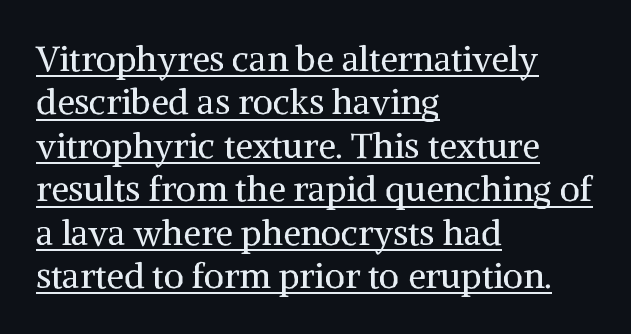
{"serif": "yes", "italic": "no", "bold": "no", "weight": "regular", "width": "normal", "stroke_contrast": "medium", "x_height": "medium", "monospaced": "no", "underline": "yes", "align": "left", "line_spacing_ratio": 1.24, "letter_spacing": "normal", "letter_spacing_em": 0.0, "glyph_px": 35}
